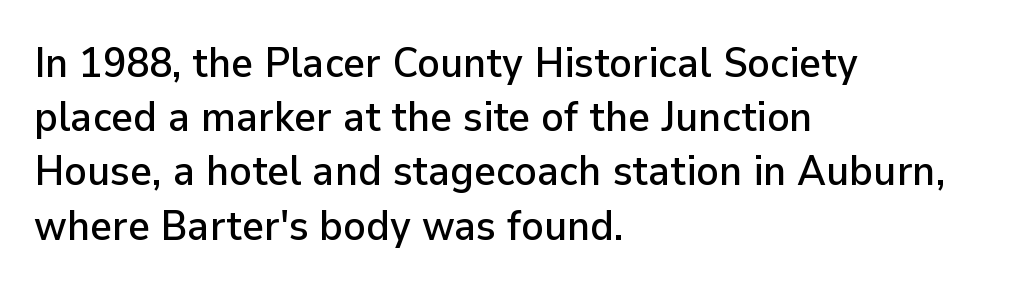
Q: Is the text italic (slanted)? A: No, it is upright.
Q: Is the typeface a serif or a sans-serif typeface? A: Sans-serif.
Q: Is the text underlined? A: No.
Q: How is the paragraph aligned? A: Left-aligned.
Q: Is the spacing between letters normal or unusually wide? A: Normal.
Q: Is the spacing between lines tight, normal or loose? A: Normal.
Q: Width (condensed, normal, or wide)? A: Normal.
Q: Stroke contrast? A: Low.
Q: x-height? A: Medium.
Q: Monospaced? A: No.
